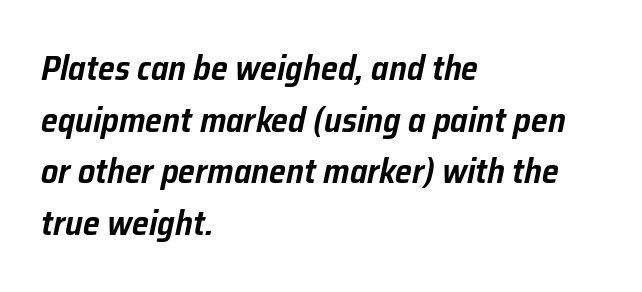
The image shows 34 px text type, italic (leaning right); set left-aligned, normal line spacing (1.52x), normal letter spacing, not underlined; low stroke contrast and a medium x-height.
